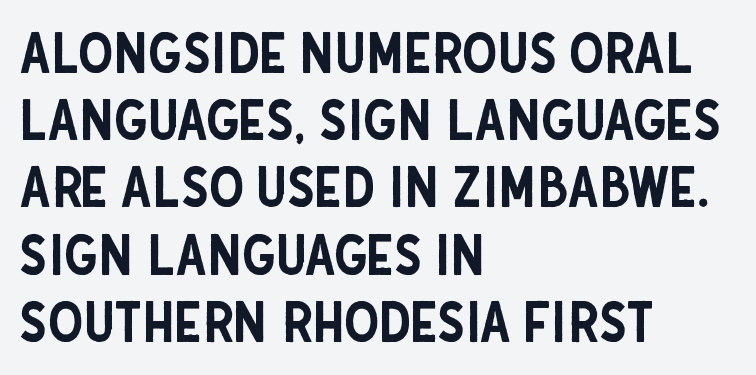
The space directly below the letters is spotless. The letters advance in unequal steps, a hallmark of proportional type. Observe the absence of serifs on each vertical stroke in this sample. This sample uses an upright cut, with every glyph sitting square on the baseline.
